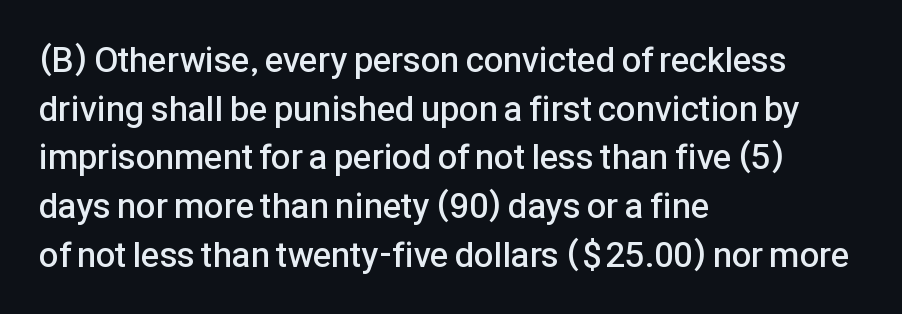
Is the letter spacing exaggerated? No — it looks like the ordinary default. These lines are composed in type without serifs. The typesetting leans somewhat heavy: a semibold. A typesetter would call this proportional, since set widths differ per character. The paragraph shown leans on its left margin.
